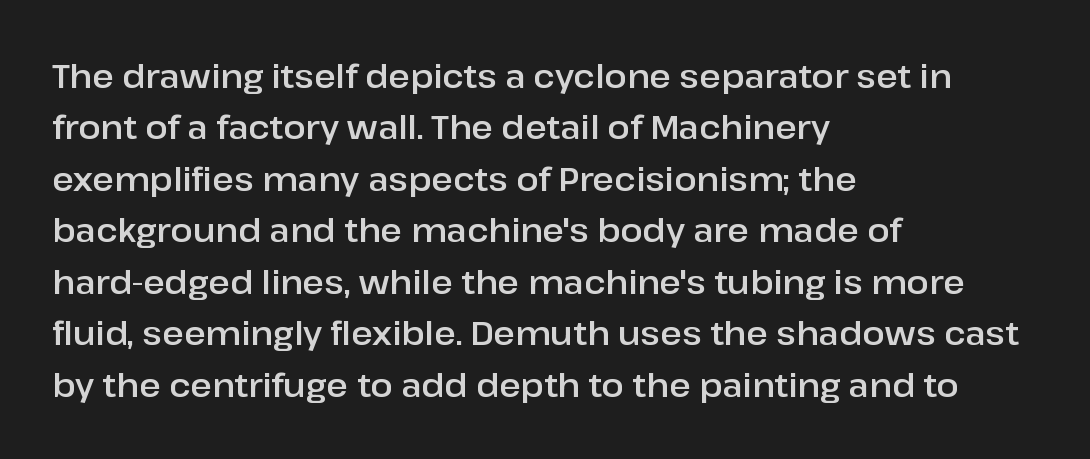
{"serif": "no", "italic": "no", "width": "normal", "stroke_contrast": "low", "x_height": "medium", "monospaced": "no", "underline": "no", "align": "left", "line_spacing": "normal", "line_spacing_ratio": 1.56, "letter_spacing": "normal", "letter_spacing_em": 0.0, "glyph_px": 33}
